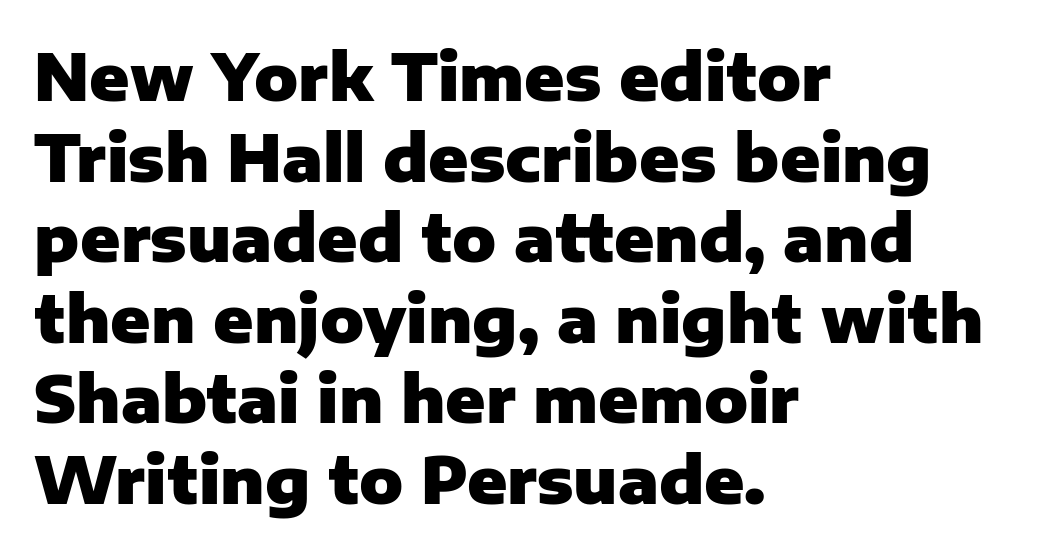
Any mark beneath the type? The region is blank. The type is set solid horizontally, with unmodified tracking. The rendering uses a bold face; every stroke is thick and dark. This sample is left-justified, so line endings fall wherever the words run out. Ordinary non-slanted type is in use. The rendering shows plain stroke endings on the letterforms — a sans-serif design.
